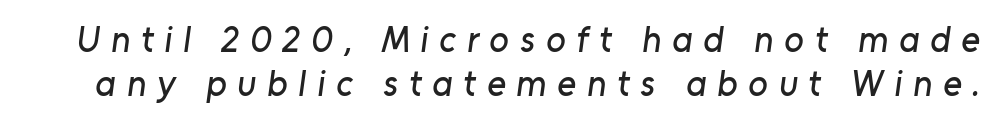
Q: Is the typeface a serif or a sans-serif typeface? A: Sans-serif.
Q: Is the text underlined? A: No.
Q: Is the spacing between letters normal or unusually wide? A: Unusually wide.
Q: Width (condensed, normal, or wide)? A: Normal.
Q: Stroke contrast? A: Low.
Q: x-height? A: Medium.
Q: Monospaced? A: No.
